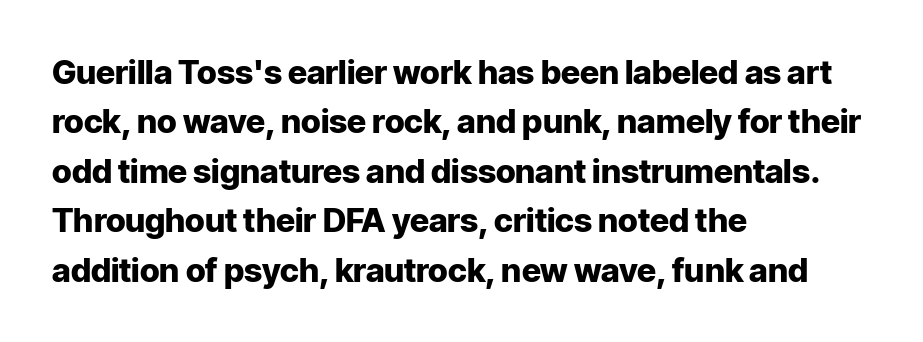
The image shows 33 px heavy sans-serif type, upright; set left-aligned, normal line spacing (1.5x), normal letter spacing, not underlined; low stroke contrast and a medium x-height.
